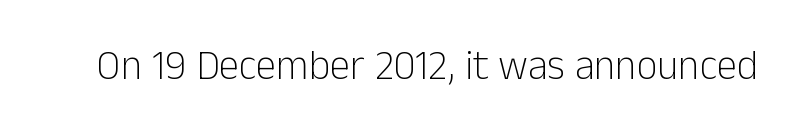
I'd call this a sans setting — the letters go barefoot. The zone under the glyphs is completely vacant. No chunkiness to these letters — they're not bold. The rendering uses natural spacing where letterforms have individual widths. You can tell it's not italic because the verticals are truly vertical. Tracking value appears to be zero — textbook default spacing.
